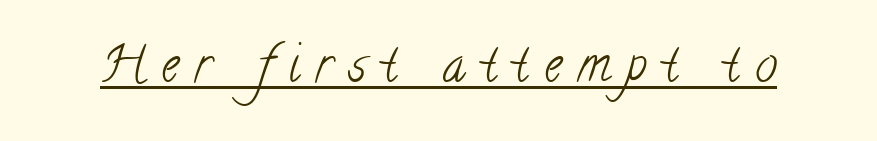
The image shows 50 px light, condensed serif type; set unusually wide letter spacing (+0.31 em), underlined; low stroke contrast and a small x-height.
